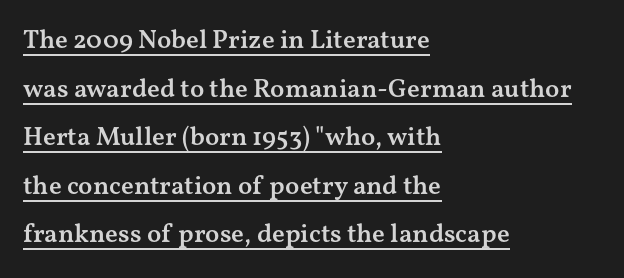
The image shows 26 px text type, upright; set left-aligned, line spacing 1.87x, normal letter spacing, underlined.
